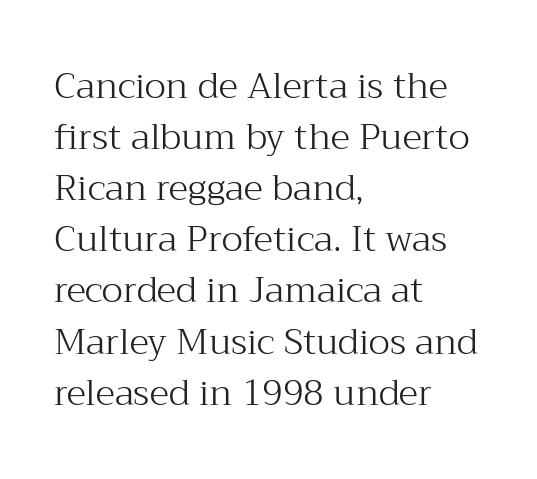
Q: Is the text bold? A: No.
Q: Is the text italic (slanted)? A: No, it is upright.
Q: Is the typeface a serif or a sans-serif typeface? A: Serif.
Q: Is the text underlined? A: No.
Q: How is the paragraph aligned? A: Left-aligned.
Q: Is the spacing between letters normal or unusually wide? A: Normal.
Q: Is the spacing between lines tight, normal or loose? A: Normal.
Q: Width (condensed, normal, or wide)? A: Normal.
Q: Stroke contrast? A: Medium.
Q: x-height? A: Medium.
Q: Monospaced? A: No.
